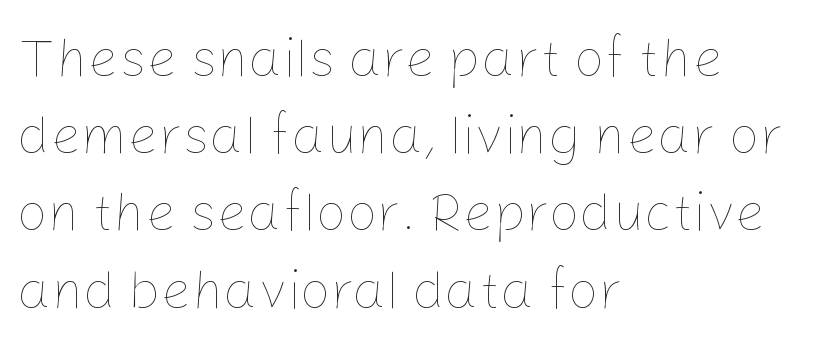
Q: Is the text bold? A: No.
Q: Is the text italic (slanted)? A: No, it is upright.
Q: Is the text underlined? A: No.
Q: How is the paragraph aligned? A: Left-aligned.
Q: Is the spacing between letters normal or unusually wide? A: Normal.
Q: Is the spacing between lines tight, normal or loose? A: Normal.
Q: Width (condensed, normal, or wide)? A: Normal.
Q: Stroke contrast? A: Low.
Q: x-height? A: Medium.
Q: Monospaced? A: No.
